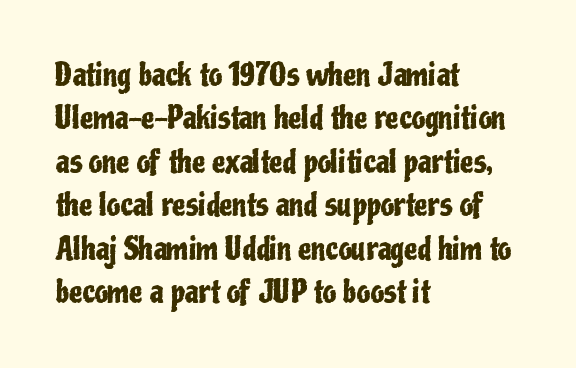
{"serif": "no", "italic": "no", "width": "condensed", "stroke_contrast": "low", "x_height": "medium", "monospaced": "no", "underline": "no", "align": "left", "line_spacing": "normal", "line_spacing_ratio": 1.45, "letter_spacing": "normal", "letter_spacing_em": 0.0, "glyph_px": 30}
